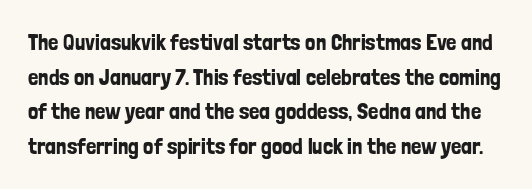
Spacing between characters is what you'd get straight out of the box. Any mark beneath the type? The region is blank. Upright lettering throughout. Horizontal bands of white between lines are of average thickness.
